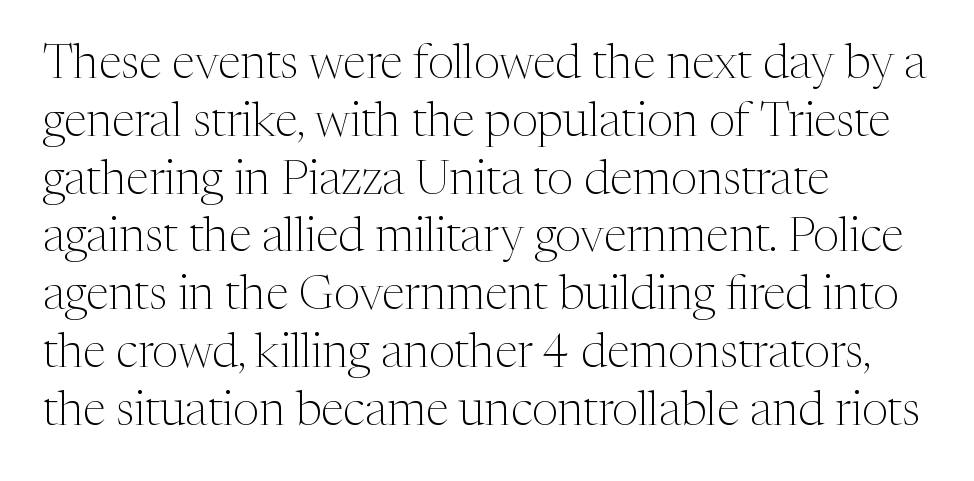
The image shows 47 px light serif type, upright; set left-aligned, line spacing 1.23x, normal letter spacing, not underlined; medium stroke contrast and a medium x-height.
